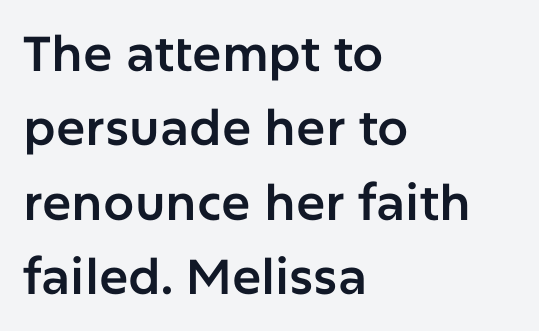
The image shows 49 px sans-serif type, upright; set left-aligned, normal line spacing (1.52x), normal letter spacing, not underlined; low stroke contrast and a medium x-height.
